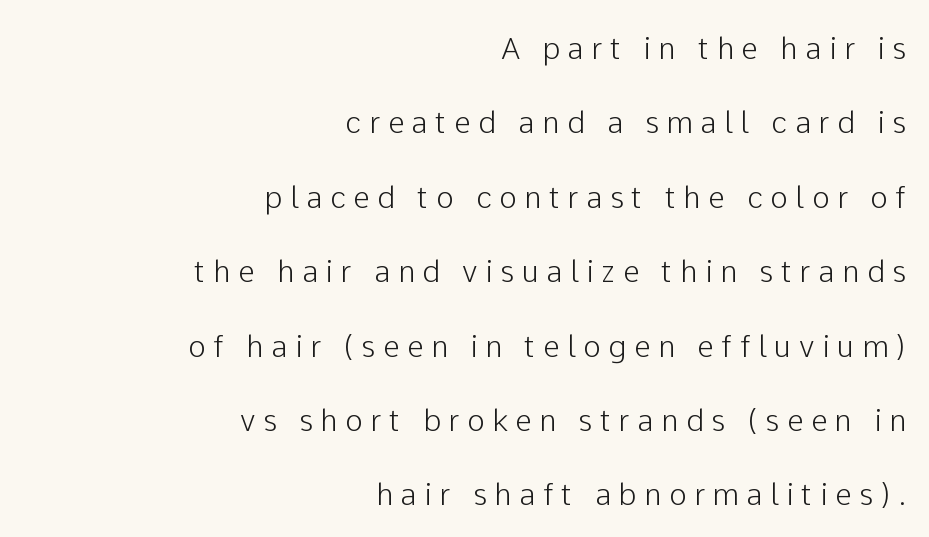
The image shows 30 px sans-serif type, upright; set right-aligned, loose line spacing (2.48x), unusually wide letter spacing (+0.25 em), not underlined; low stroke contrast and a medium x-height.
